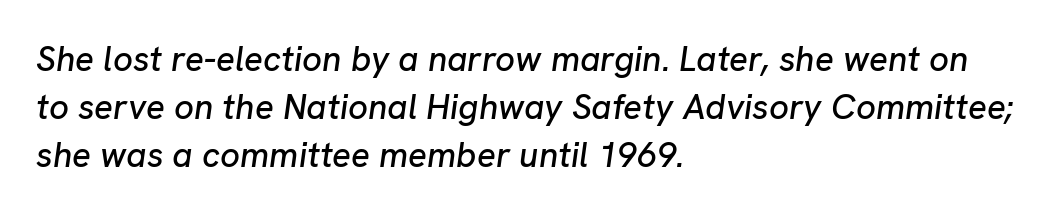
Q: Is the text italic (slanted)? A: Yes, it leans right by about 8 degrees.
Q: Is the text underlined? A: No.
Q: How is the paragraph aligned? A: Left-aligned.
Q: Is the spacing between letters normal or unusually wide? A: Normal.
Q: Is the spacing between lines tight, normal or loose? A: Normal.
Q: Width (condensed, normal, or wide)? A: Normal.
Q: Stroke contrast? A: Low.
Q: x-height? A: Medium.
Q: Monospaced? A: No.
